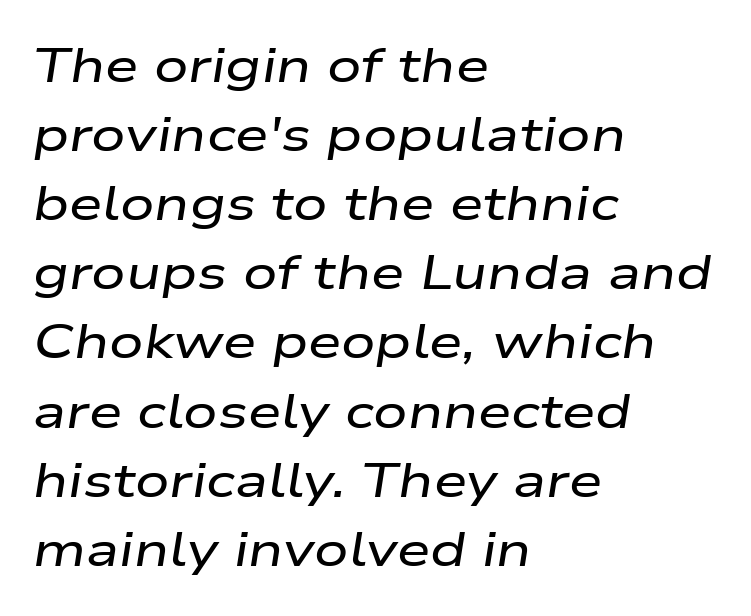
The area under the type is left untouched. Designer's note — italics engaged. Leading matches the norm, producing a regular column. Here the glyphs are tracked normally, forming tight word shapes.
